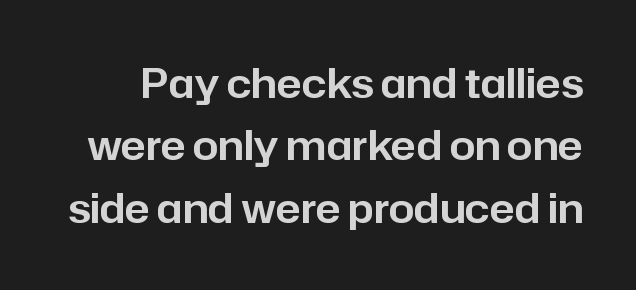
{"serif": "no", "italic": "no", "width": "normal", "stroke_contrast": "low", "x_height": "medium", "monospaced": "no", "underline": "no", "line_spacing": "normal", "line_spacing_ratio": 1.52, "letter_spacing": "normal", "letter_spacing_em": 0.0, "glyph_px": 41}
